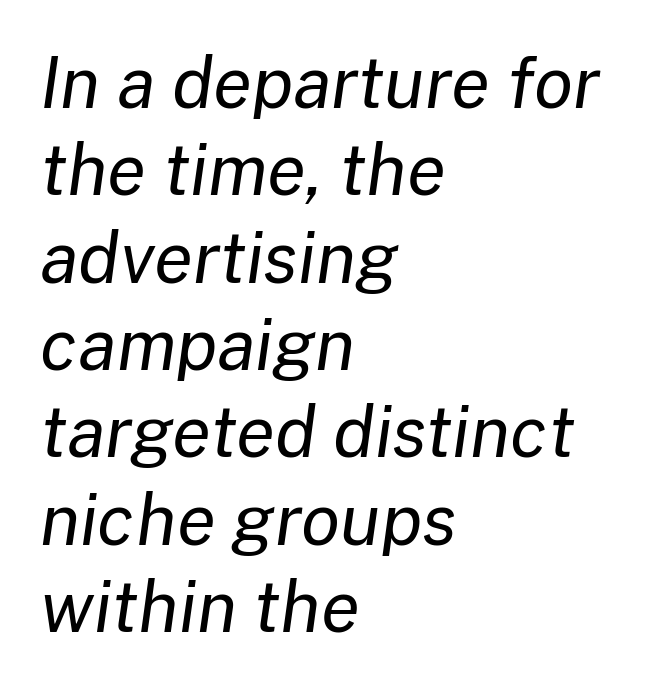
{"italic": "yes", "lean": "right", "slant_degrees": 8, "bold": "no", "weight": "regular", "width": "normal", "stroke_contrast": "low", "x_height": "medium", "monospaced": "no", "underline": "no", "align": "left", "line_spacing_ratio": 1.23, "letter_spacing": "normal", "letter_spacing_em": 0.0, "glyph_px": 71}
